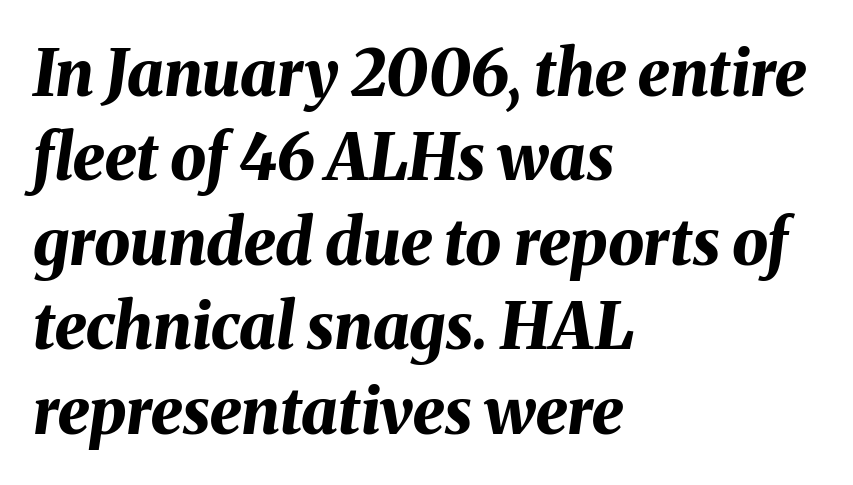
This block has exactly the height ordinary leading produces. Here the designer chose a conventional face with non-uniform glyph widths. Letters rest on an invisible, unmarked baseline. The typesetter chose a ragged-right arrangement here. Tracking value appears to be zero — textbook default spacing. The typography opts for an oblique posture over an upright one.
